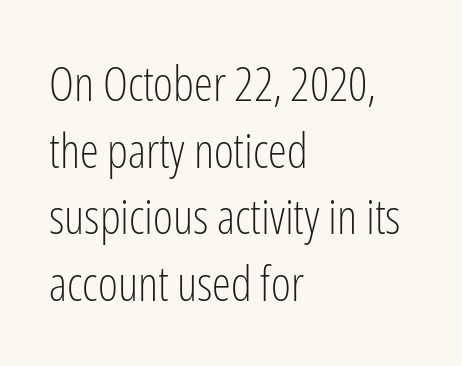
The image shows 48 px light, condensed sans-serif type, upright; set left-aligned, normal line spacing (1.39x), normal letter spacing, not underlined; low stroke contrast and a medium x-height.
